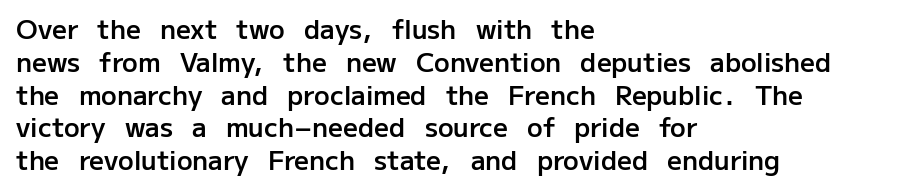
Typesetter's note: demi weight, one step under bold. Casual observation: everything's shoved over to the left. Words float on clear page, feet unadorned. The type sits square on the baseline with zero lean. Evenly set lines give the paragraph a standard silhouette. No extra tracking has been applied to these lines.
